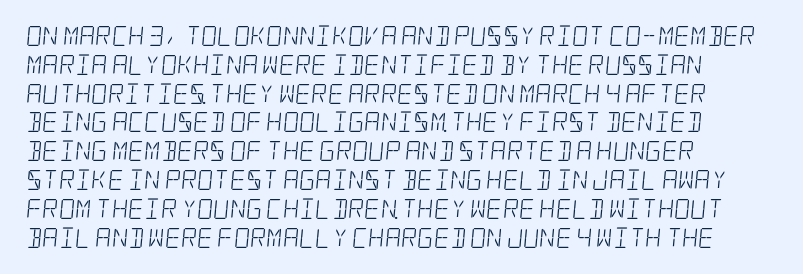
{"bold": "no", "underline": "no", "align": "left", "line_spacing": "normal", "line_spacing_ratio": 1.44, "letter_spacing": "normal", "letter_spacing_em": 0.0, "glyph_px": 20}
